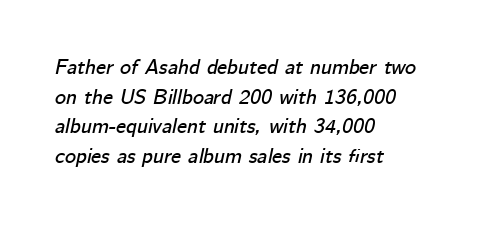
Notice how the stems are inclined rather than vertical — that's the hallmark of italics. These lines sit exactly where default settings would place them. Words float on clear page, feet unadorned. A typesetter would call this zero additional tracking. This rendering uses left alignment, leaving the right contour irregular.
